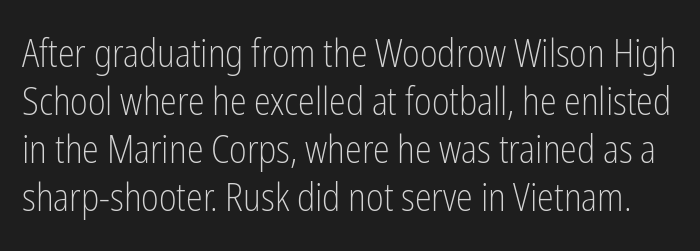
The line texture is even and compact thanks to regular tracking. The typography opts for an upright posture over an oblique one. The passage shown is typed in a proportional face where columns would drift. Serifs: no, the terminals of the letterforms are clean.
